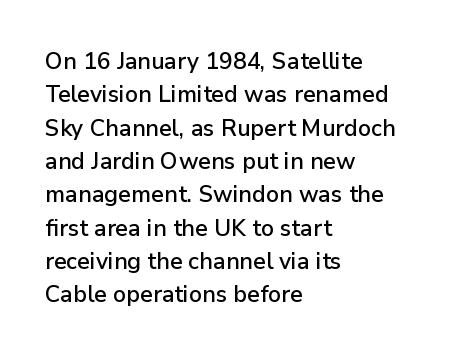
The rendering uses a moderate line-height, typical for paragraphs. These lines were composed using upright roman letters. The gaps between neighbouring characters are ordinary and unremarkable. Has an underline been added? It has not. Line starts are locked; line ends wander.
